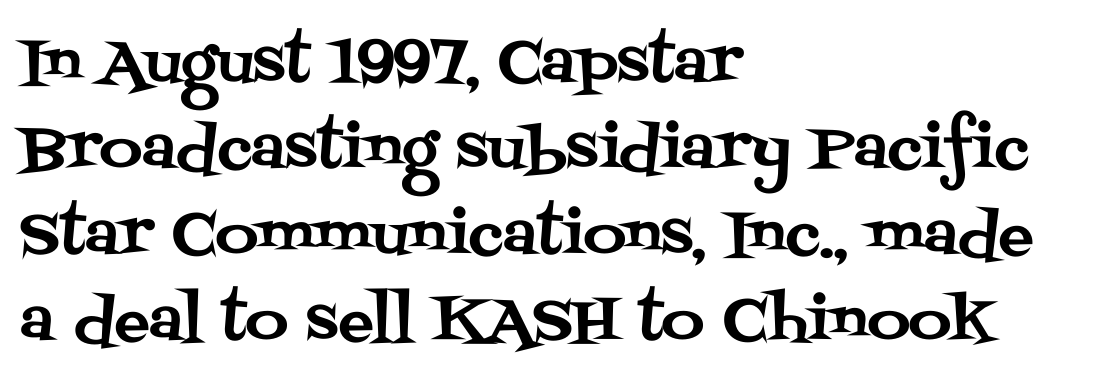
Q: Is the text italic (slanted)? A: No, it is upright.
Q: Is the typeface a serif or a sans-serif typeface? A: Serif.
Q: Is the text underlined? A: No.
Q: How is the paragraph aligned? A: Left-aligned.
Q: Is the spacing between letters normal or unusually wide? A: Normal.
Q: Is the spacing between lines tight, normal or loose? A: Normal.
Q: Width (condensed, normal, or wide)? A: Normal.
Q: Stroke contrast? A: Medium.
Q: x-height? A: Large.
Q: Monospaced? A: No.
